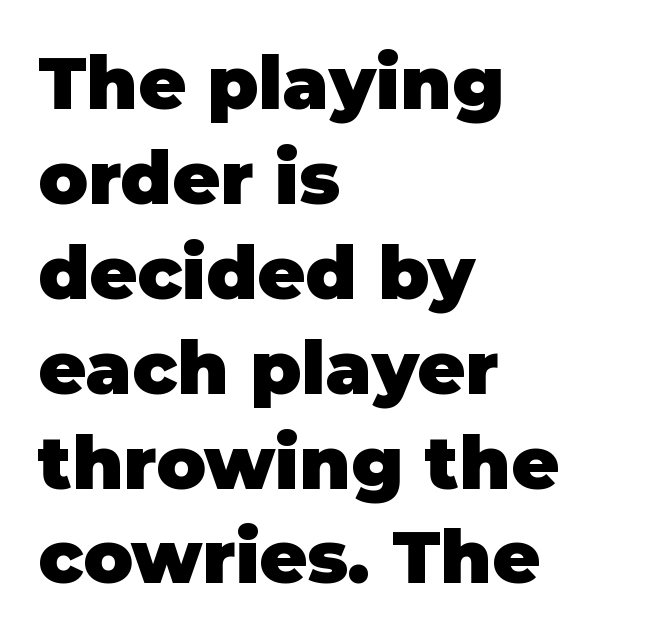
Q: Is the text bold? A: Yes.
Q: Is the text italic (slanted)? A: No, it is upright.
Q: Is the typeface a serif or a sans-serif typeface? A: Sans-serif.
Q: Is the text underlined? A: No.
Q: How is the paragraph aligned? A: Left-aligned.
Q: Is the spacing between letters normal or unusually wide? A: Normal.
Q: Is the spacing between lines tight, normal or loose? A: Normal.
Q: Width (condensed, normal, or wide)? A: Normal.
Q: Stroke contrast? A: Low.
Q: x-height? A: Large.
Q: Monospaced? A: No.
